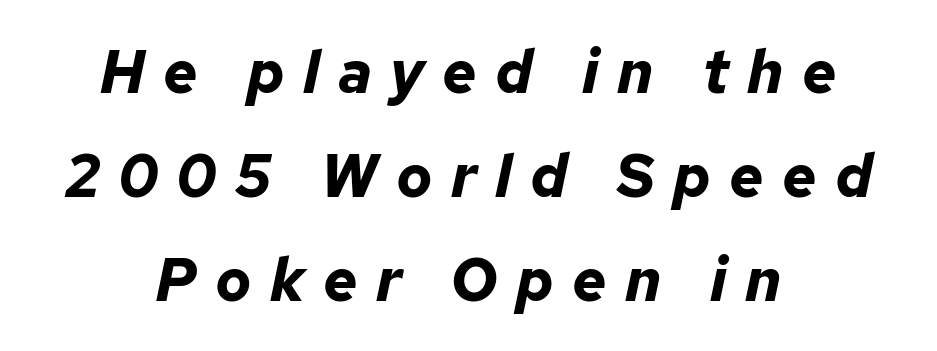
The image shows 60 px bold type, italic (leaning right); set centered, line spacing 1.73x, unusually wide letter spacing (+0.3 em), not underlined; low stroke contrast and a medium x-height.
